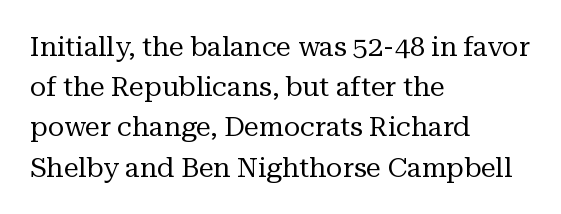
The image shows 27 px text type, upright; set left-aligned, normal line spacing (1.49x), normal letter spacing, not underlined.
